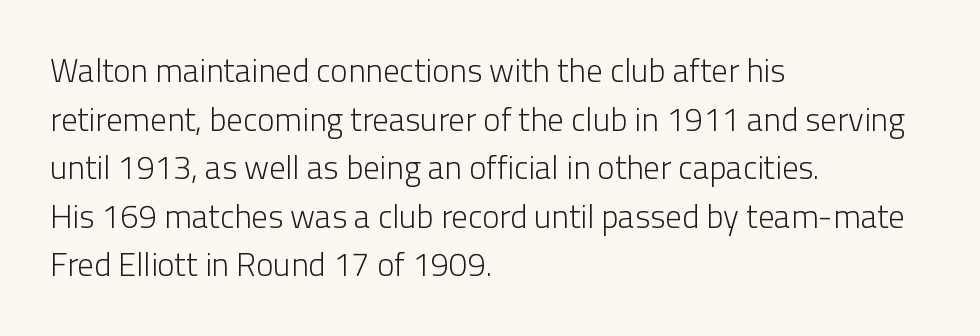
Q: Is the text bold? A: No.
Q: Is the text italic (slanted)? A: No, it is upright.
Q: Is the typeface a serif or a sans-serif typeface? A: Sans-serif.
Q: Is the text underlined? A: No.
Q: How is the paragraph aligned? A: Left-aligned.
Q: Is the spacing between letters normal or unusually wide? A: Normal.
Q: Is the spacing between lines tight, normal or loose? A: Normal.
Q: Width (condensed, normal, or wide)? A: Normal.
Q: Stroke contrast? A: Low.
Q: x-height? A: Medium.
Q: Monospaced? A: No.
